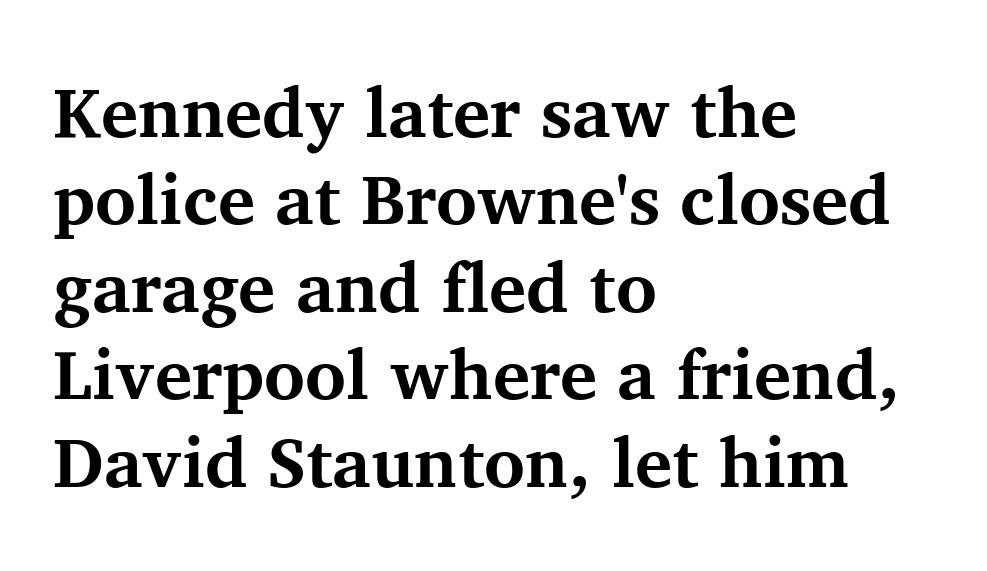
A classic flush-left, rag-right setting is used for this passage. Students, note that the glyphs here touch the page at normal intervals. This block has exactly the height ordinary leading produces. Looks like regular typesetting: each glyph gets only the width it needs. Summary of weight: heavy, a full bold. Ascenders rise straight up at ninety degrees.
